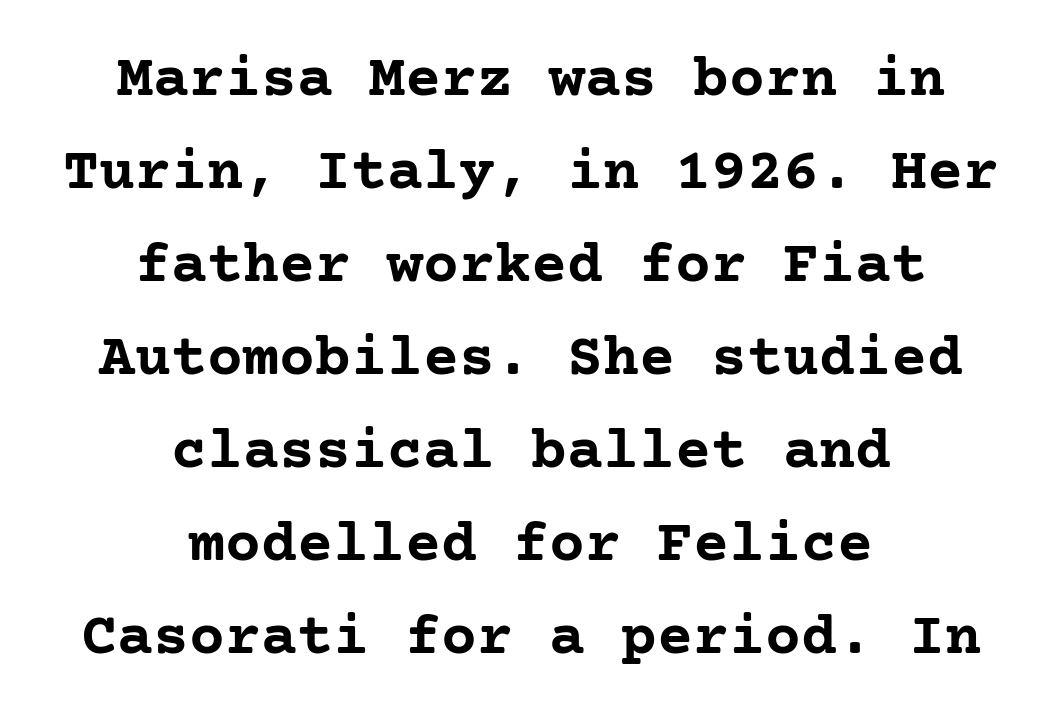
{"serif": "yes", "italic": "no", "bold": "yes", "weight": "semibold", "width": "normal", "stroke_contrast": "low", "x_height": "medium", "underline": "no", "align": "center", "line_spacing": "normal", "line_spacing_ratio": 1.55, "letter_spacing": "normal", "letter_spacing_em": 0.0, "glyph_px": 60}
